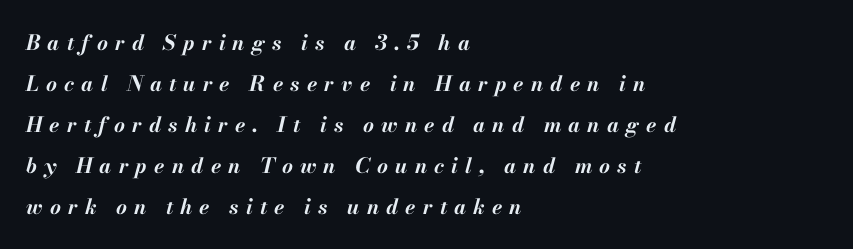
The image shows 21 px bold type, italic (leaning right); set left-aligned, loose line spacing (1.95x), unusually wide letter spacing (+0.34 em), not underlined.
